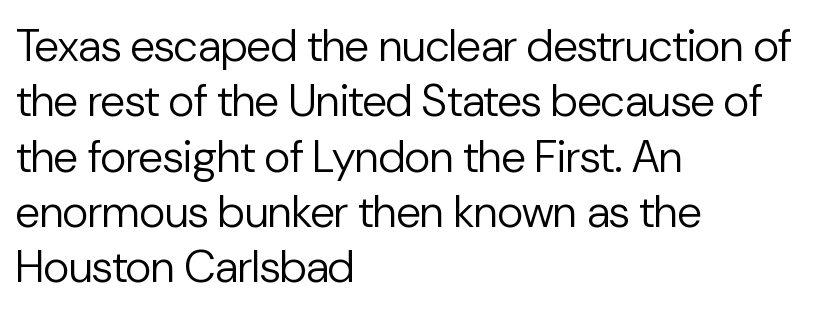
Q: Is the text bold? A: No.
Q: Is the text italic (slanted)? A: No, it is upright.
Q: Is the typeface a serif or a sans-serif typeface? A: Sans-serif.
Q: Is the text underlined? A: No.
Q: How is the paragraph aligned? A: Left-aligned.
Q: Is the spacing between letters normal or unusually wide? A: Normal.
Q: Width (condensed, normal, or wide)? A: Normal.
Q: Stroke contrast? A: Low.
Q: x-height? A: Medium.
Q: Monospaced? A: No.
